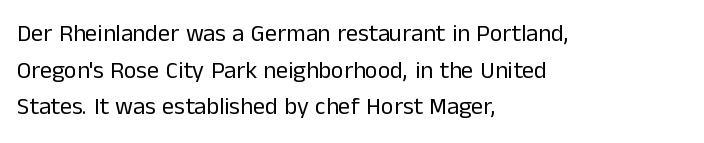
Q: Is the text bold? A: No.
Q: Is the text italic (slanted)? A: No, it is upright.
Q: Is the text underlined? A: No.
Q: How is the paragraph aligned? A: Left-aligned.
Q: Is the spacing between letters normal or unusually wide? A: Normal.
Q: Is the spacing between lines tight, normal or loose? A: Normal.
